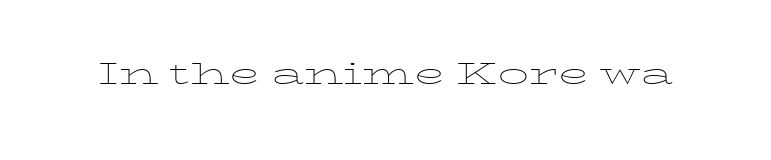
Q: Is the text bold? A: No.
Q: Is the text italic (slanted)? A: No, it is upright.
Q: Is the text underlined? A: No.
Q: Is the spacing between letters normal or unusually wide? A: Normal.
Q: Width (condensed, normal, or wide)? A: Wide.
Q: Stroke contrast? A: Low.
Q: x-height? A: Medium.
Q: Monospaced? A: No.
